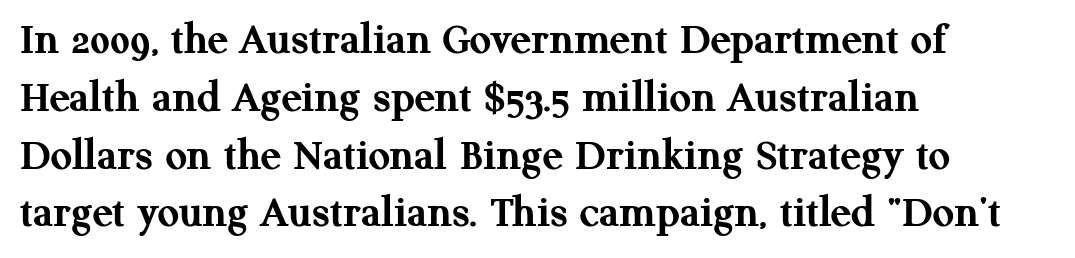
The image shows 47 px semibold serif type, upright; set left-aligned, line spacing 1.23x, normal letter spacing, not underlined; medium stroke contrast and a medium x-height.
